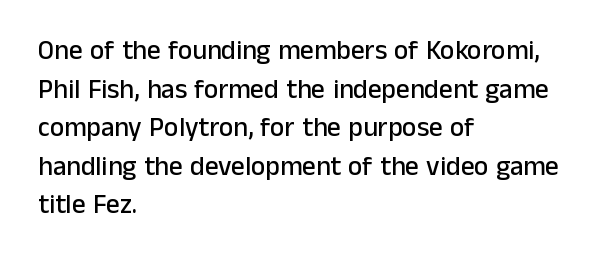
The image shows 27 px text type, upright; set left-aligned, normal line spacing (1.43x), normal letter spacing, not underlined.
